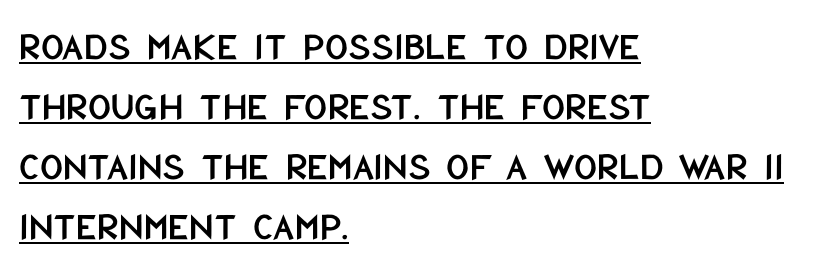
{"serif": "no", "italic": "no", "width": "condensed", "stroke_contrast": "low", "x_height": "large", "monospaced": "no", "underline": "yes", "align": "left", "line_spacing": "normal", "line_spacing_ratio": 1.5, "letter_spacing": "normal", "letter_spacing_em": 0.0, "glyph_px": 40}
